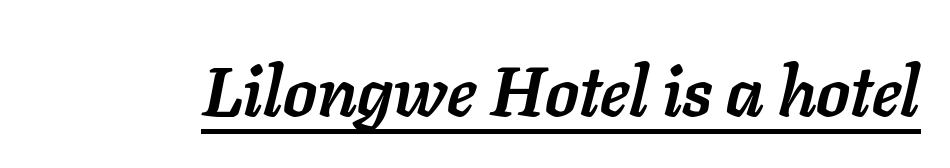
The image shows 69 px semibold type, italic (leaning right); set normal letter spacing, underlined; low stroke contrast and a medium x-height.
